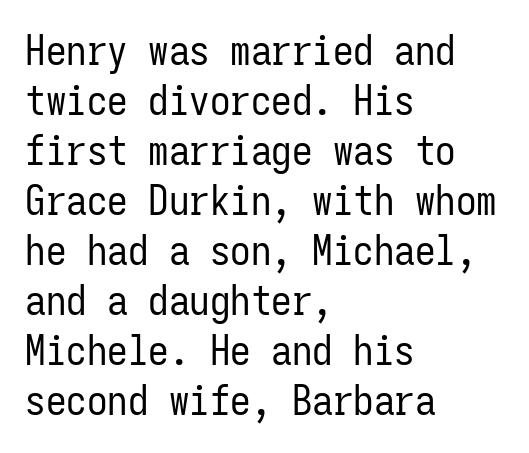
{"serif": "no", "italic": "no", "bold": "no", "weight": "regular", "width": "condensed", "stroke_contrast": "low", "x_height": "medium", "monospaced": "yes", "underline": "no", "align": "left", "line_spacing_ratio": 1.22, "letter_spacing": "normal", "letter_spacing_em": 0.0, "glyph_px": 41}
